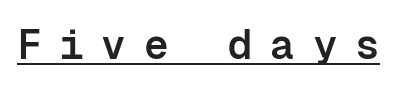
Note the uniform advance width — an 'i' takes as much space as an 'm'. The horizontal fit of the characters is loose and conspicuously gappy. Its strokes are somewhat broadened, the hallmark of semibold type. What kind of face is this? One without serifs — a sans. It's the straight-up-and-down kind of type.
